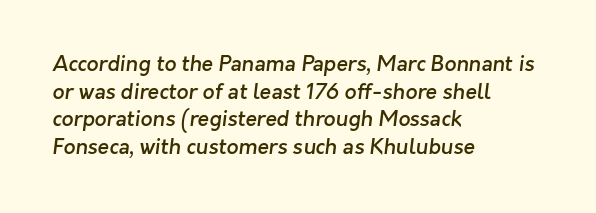
{"bold": "semi", "underline": "no", "align": "left", "line_spacing": "normal", "line_spacing_ratio": 1.31, "letter_spacing": "normal", "letter_spacing_em": 0.0, "glyph_px": 21}
